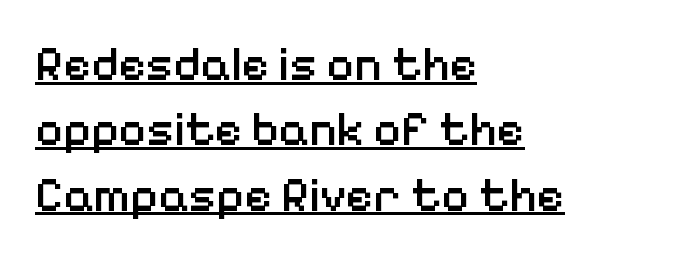
Character widths vary here, with narrow letters taking less room than wide ones. Compared with undecorated copy, this sample adds a rule below the words. The letters stand straight up with perfectly vertical stems. Caption: semibold face, moderately heavy strokes. The letters sit at their default tracking, neither squeezed nor spread.
